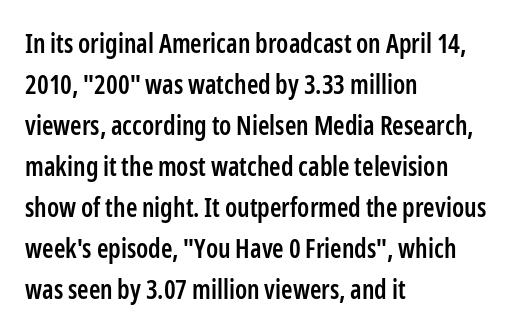
The image shows 26 px text type, upright; set left-aligned, normal line spacing (1.58x), normal letter spacing, not underlined.
